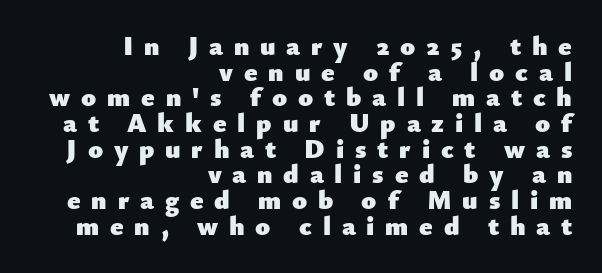
Tracking here is generous; glyphs stand well apart from one another. Any mark beneath the type? The region is blank. Italic? Not at all — the glyphs are vertical. The vertical gap from one line to the next is small.
